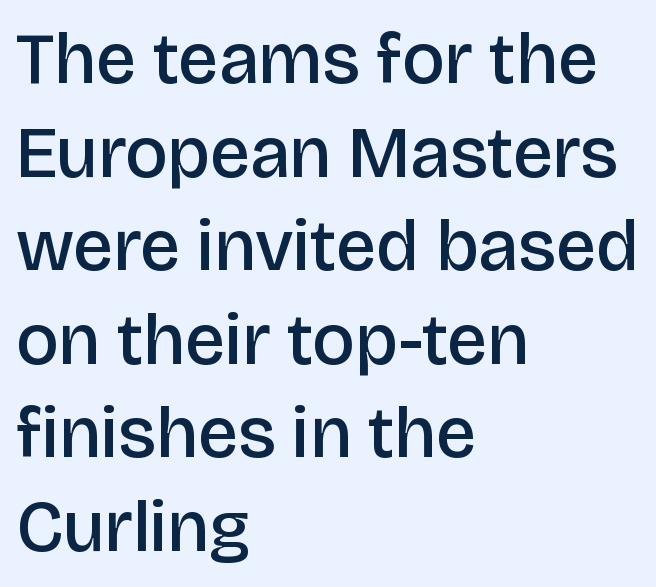
The image shows 72 px semibold sans-serif type, upright; set left-aligned, normal line spacing (1.3x), normal letter spacing, not underlined; low stroke contrast and a large x-height.
